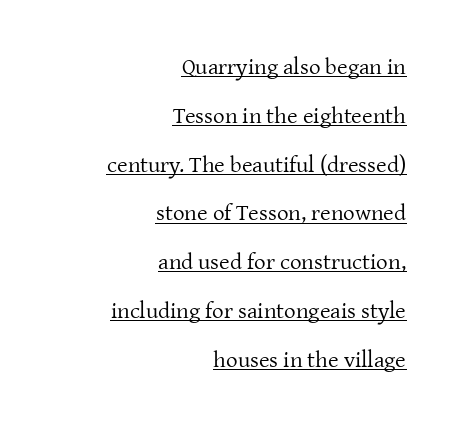
No chunkiness to these letters — they're not bold. The rendering anchors every line to the right-hand side. The tracking reads as untouched default to a designer's eye. Posture: vertical. Students, observe: this is what heavily led, spacious text looks like. The words here are underlined.
